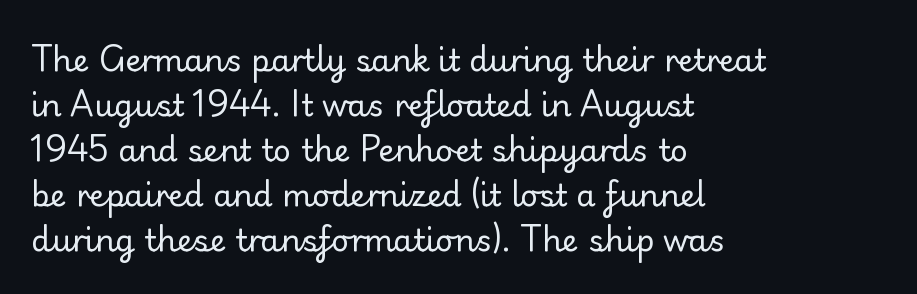
The image shows 31 px regular-weight sans-serif type, upright; set left-aligned, normal line spacing (1.45x), normal letter spacing, not underlined; low stroke contrast and a small x-height.
